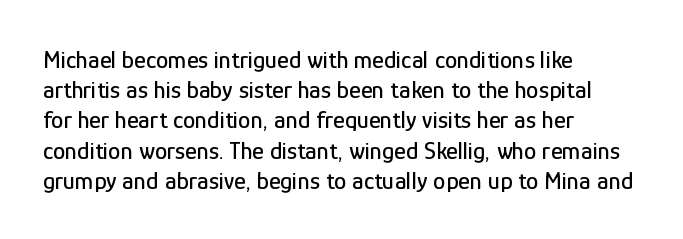
The image shows 25 px text type, upright; set left-aligned, line spacing 1.21x, normal letter spacing, not underlined.
